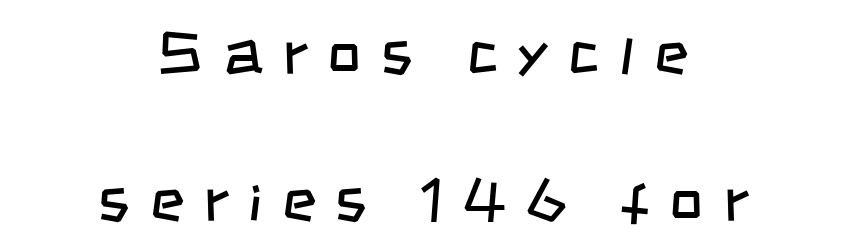
{"serif": "no", "bold": "no", "weight": "regular", "width": "condensed", "stroke_contrast": "low", "x_height": "large", "monospaced": "no", "underline": "no", "align": "center", "line_spacing": "loose", "line_spacing_ratio": 2.49, "letter_spacing": "wide", "letter_spacing_em": 0.34, "glyph_px": 59}
